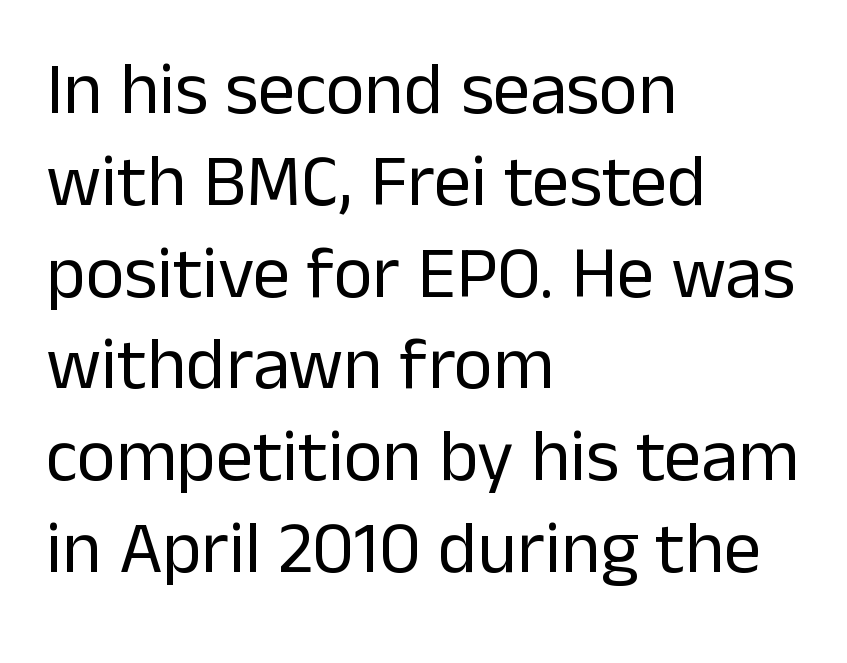
Q: Is the text bold? A: No.
Q: Is the text italic (slanted)? A: No, it is upright.
Q: Is the typeface a serif or a sans-serif typeface? A: Sans-serif.
Q: Is the text underlined? A: No.
Q: How is the paragraph aligned? A: Left-aligned.
Q: Is the spacing between letters normal or unusually wide? A: Normal.
Q: Width (condensed, normal, or wide)? A: Normal.
Q: Stroke contrast? A: Low.
Q: x-height? A: Medium.
Q: Monospaced? A: No.
